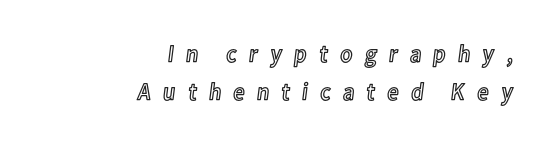
The vertical gap from one line to the next is medium. Descender tails drop into unmarked territory. The compositor pushed each line to the right boundary.
